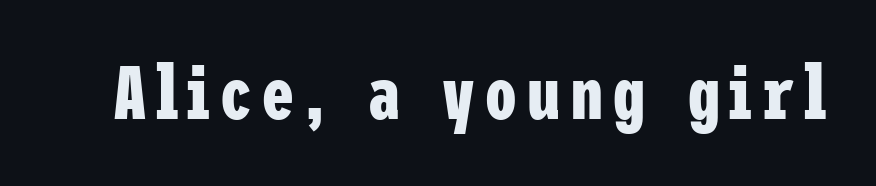
Q: Is the text bold? A: Yes.
Q: Is the text italic (slanted)? A: No, it is upright.
Q: Is the typeface a serif or a sans-serif typeface? A: Sans-serif.
Q: Is the text underlined? A: No.
Q: Width (condensed, normal, or wide)? A: Condensed.
Q: Stroke contrast? A: Low.
Q: x-height? A: Medium.
